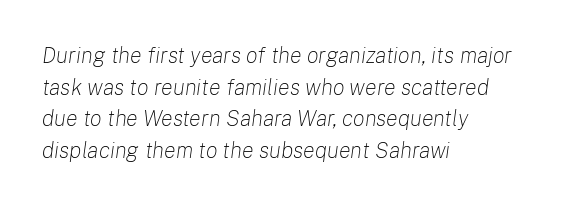
The image shows 22 px text type, italic (leaning right); set left-aligned, normal line spacing (1.44x), normal letter spacing, not underlined.
